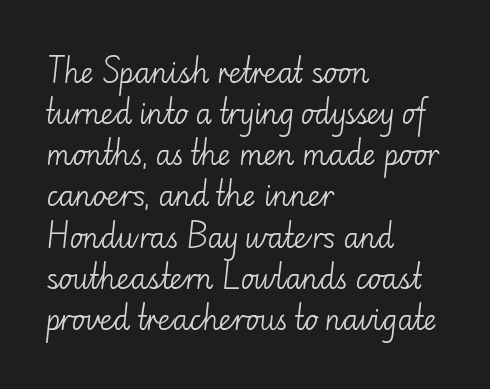
Q: Is the text bold? A: No.
Q: Is the text italic (slanted)? A: Yes.
Q: Is the typeface a serif or a sans-serif typeface? A: Sans-serif.
Q: Is the text underlined? A: No.
Q: How is the paragraph aligned? A: Left-aligned.
Q: Is the spacing between letters normal or unusually wide? A: Normal.
Q: Is the spacing between lines tight, normal or loose? A: Normal.
Q: Width (condensed, normal, or wide)? A: Normal.
Q: Stroke contrast? A: Low.
Q: x-height? A: Small.
Q: Monospaced? A: No.
